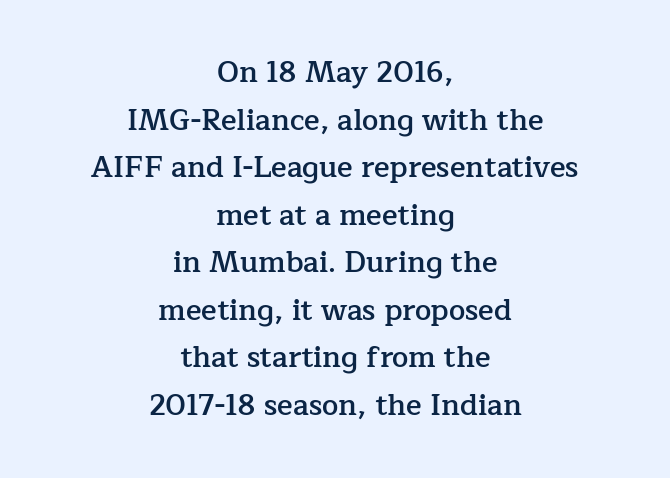
{"serif": "yes", "italic": "no", "bold": "semi", "weight": "semibold", "width": "normal", "stroke_contrast": "low", "x_height": "medium", "monospaced": "no", "underline": "no", "align": "center", "line_spacing": "normal", "line_spacing_ratio": 1.64, "letter_spacing": "normal", "letter_spacing_em": 0.0, "glyph_px": 29}
